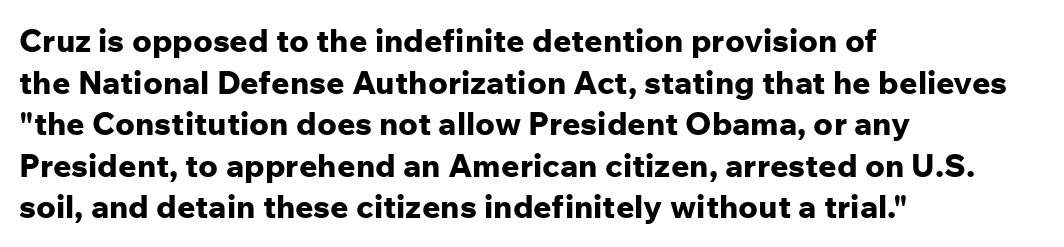
Vertically, the passage feels balanced, rows spaced as you'd expect. Layout note: lines flush left. The face used here is a sans, in the tradition of grotesques and geometrics. What stands out about the letter spacing? Nothing — it is the standard amount.
